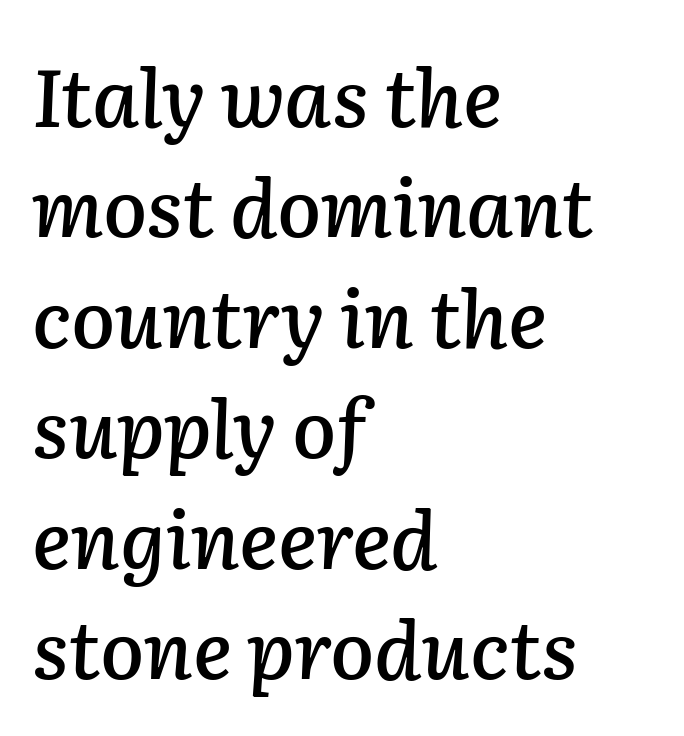
{"italic": "yes", "lean": "right", "slant_degrees": 2, "width": "normal", "stroke_contrast": "low", "x_height": "medium", "monospaced": "no", "underline": "no", "align": "left", "line_spacing": "normal", "line_spacing_ratio": 1.38, "letter_spacing": "normal", "letter_spacing_em": 0.0, "glyph_px": 80}
